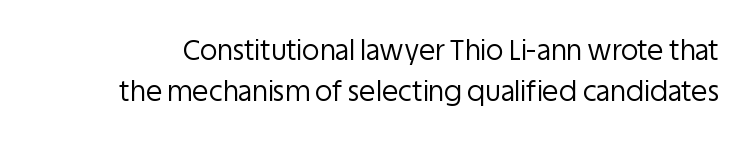
The image shows 27 px text type, upright; set normal line spacing (1.52x), normal letter spacing, not underlined.
